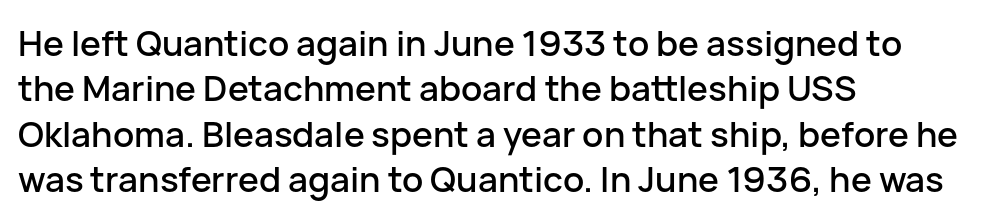
The image shows 35 px sans-serif type, upright; set left-aligned, normal line spacing (1.3x), normal letter spacing, not underlined; low stroke contrast and a medium x-height.
